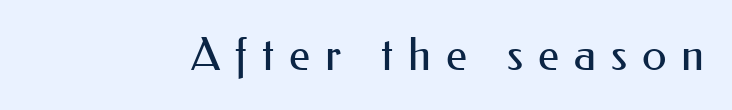
{"serif": "no", "italic": "no", "bold": "no", "weight": "regular", "width": "normal", "stroke_contrast": "medium", "x_height": "small", "monospaced": "no", "underline": "no", "letter_spacing": "wide", "letter_spacing_em": 0.33, "glyph_px": 45}
